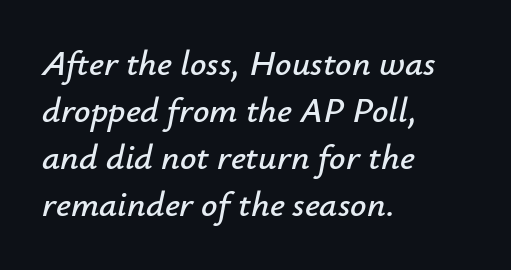
The lines sit at an ordinary, default distance from one another. Casual observation: everything's shoved over to the left. Nobody touched the tracking dial on this one. The specimen omits any rule beneath the text block's lines.
